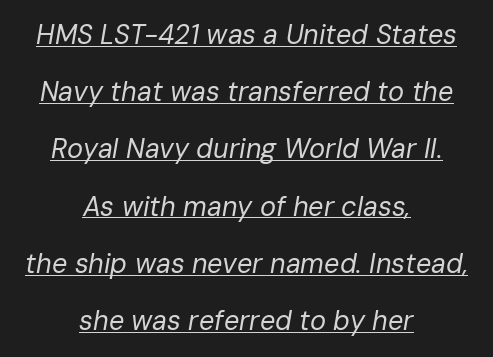
{"italic": "yes", "lean": "right", "slant_degrees": 10, "bold": "no", "underline": "yes", "align": "center", "line_spacing": "loose", "line_spacing_ratio": 2.12, "letter_spacing": "normal", "letter_spacing_em": 0.0, "glyph_px": 27}
